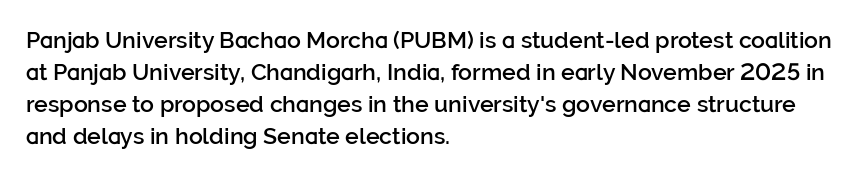
Compared with an ordinary text face, these strokes are moderately heavier — a semibold. Unlike italic type, these characters show no tilt at all. The leading is moderate, giving the passage an even texture. No extra tracking has been applied to these lines.
